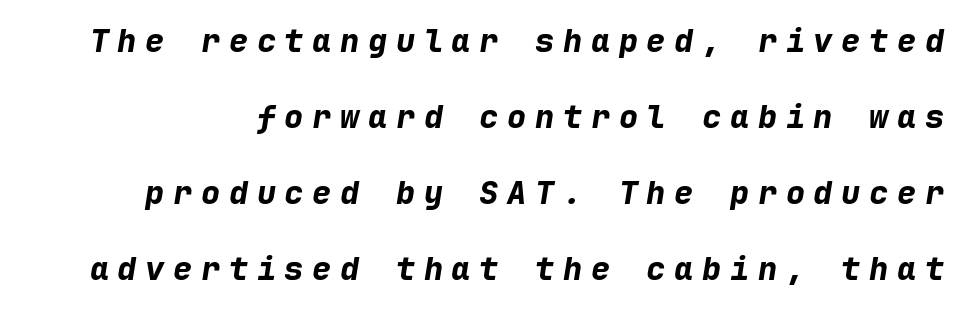
{"italic": "yes", "lean": "right", "slant_degrees": 9, "bold": "yes", "weight": "bold", "width": "normal", "stroke_contrast": "low", "x_height": "medium", "monospaced": "yes", "underline": "no", "line_spacing": "loose", "line_spacing_ratio": 2.38, "letter_spacing": "wide", "letter_spacing_em": 0.27, "glyph_px": 32}
